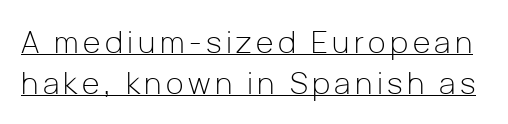
{"serif": "no", "italic": "no", "bold": "no", "weight": "light", "width": "normal", "stroke_contrast": "low", "x_height": "medium", "monospaced": "no", "underline": "yes", "line_spacing": "normal", "line_spacing_ratio": 1.36, "glyph_px": 30}
